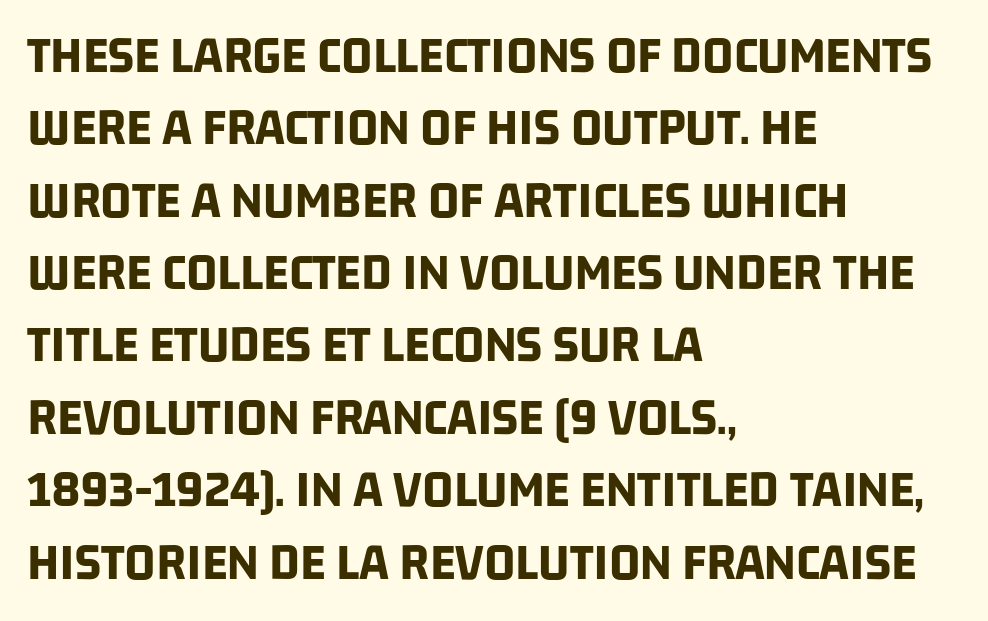
The image shows 54 px bold, condensed sans-serif type; set left-aligned, normal line spacing (1.34x), normal letter spacing, not underlined; low stroke contrast and a large x-height.
